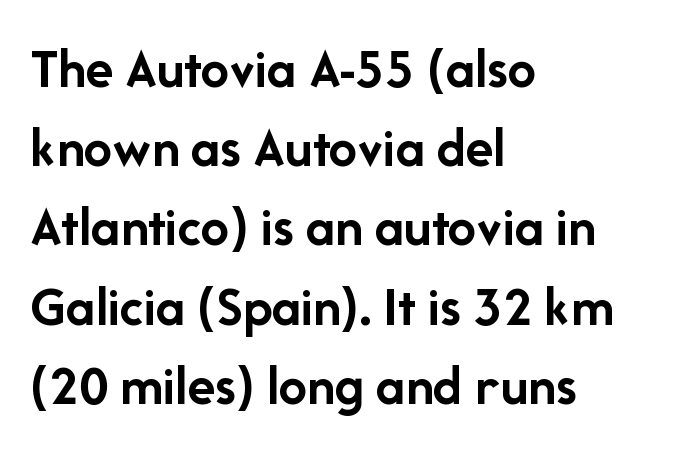
{"serif": "no", "italic": "no", "bold": "yes", "weight": "semibold", "width": "normal", "stroke_contrast": "low", "x_height": "medium", "monospaced": "no", "underline": "no", "align": "left", "line_spacing": "normal", "line_spacing_ratio": 1.39, "letter_spacing": "normal", "letter_spacing_em": 0.0, "glyph_px": 57}
